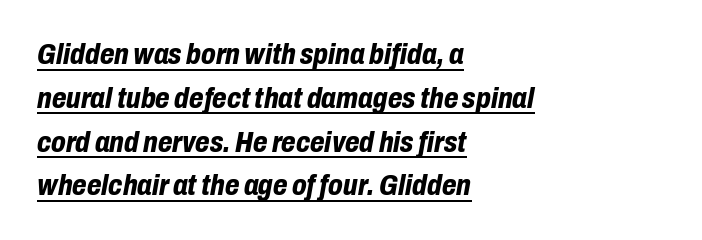
The image shows 30 px bold, condensed type, italic (leaning right); set left-aligned, normal line spacing (1.46x), normal letter spacing, underlined; low stroke contrast and a medium x-height.
